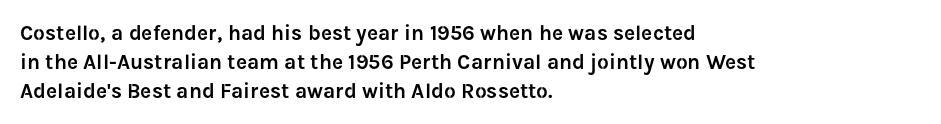
The compositor pushed each line to the left boundary. The strip under each line holds only bare page. When letters stand straight like this, we call the style roman or upright. Letter spacing: default. In terms of leading, this rendering sits right in the middle.
